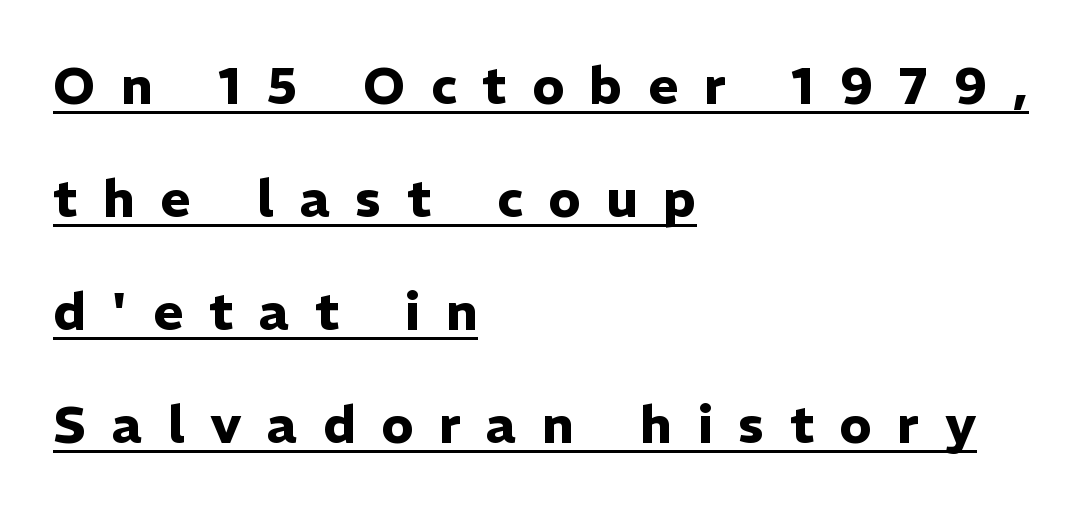
{"serif": "no", "italic": "no", "bold": "yes", "weight": "heavy", "width": "normal", "stroke_contrast": "low", "x_height": "medium", "monospaced": "no", "underline": "yes", "align": "left", "line_spacing": "loose", "line_spacing_ratio": 2.17, "letter_spacing": "wide", "letter_spacing_em": 0.49, "glyph_px": 52}
